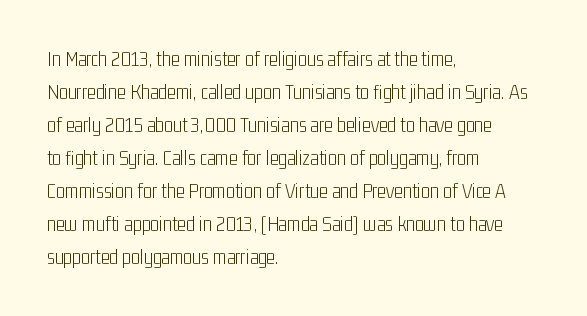
The image shows 21 px text type, upright; set left-aligned, normal line spacing (1.57x), normal letter spacing, not underlined.
